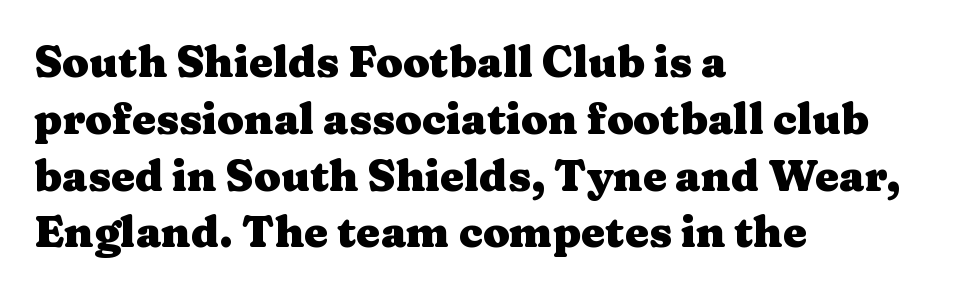
Q: Is the text bold? A: Yes.
Q: Is the text italic (slanted)? A: No, it is upright.
Q: Is the typeface a serif or a sans-serif typeface? A: Serif.
Q: Is the text underlined? A: No.
Q: How is the paragraph aligned? A: Left-aligned.
Q: Is the spacing between letters normal or unusually wide? A: Normal.
Q: Is the spacing between lines tight, normal or loose? A: Normal.
Q: Width (condensed, normal, or wide)? A: Wide.
Q: Stroke contrast? A: Medium.
Q: x-height? A: Medium.
Q: Monospaced? A: No.
